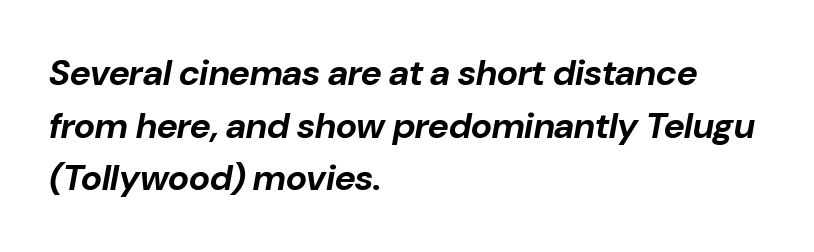
The image shows 36 px bold type, italic (leaning right); set left-aligned, normal line spacing (1.46x), normal letter spacing, not underlined; low stroke contrast and a medium x-height.
